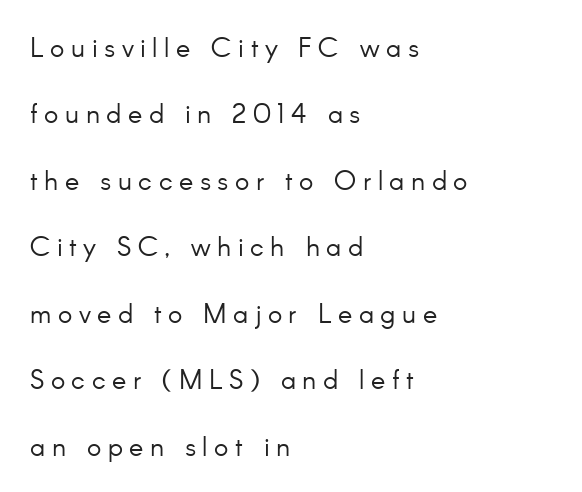
Horizontally, the lines are justified to the leading edge only. Caption: face not bold, strokes unweighted. Check under the words: just untouched page. Every character sits straight up, as roman type does.
